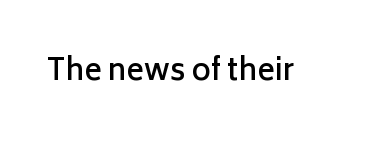
{"serif": "no", "italic": "no", "bold": "semi", "weight": "semibold", "width": "normal", "stroke_contrast": "low", "x_height": "medium", "monospaced": "no", "underline": "no", "letter_spacing": "normal", "letter_spacing_em": 0.0, "glyph_px": 29}
